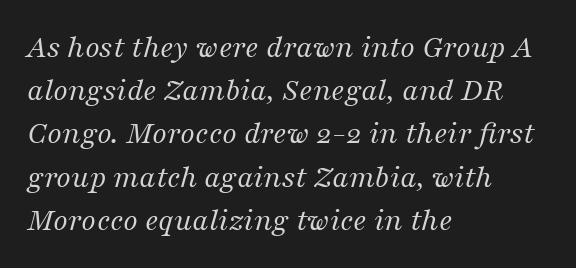
The image shows 33 px regular-weight serif type, italic (leaning right); set left-aligned, normal line spacing (1.31x), normal letter spacing, not underlined; medium stroke contrast and a medium x-height.
